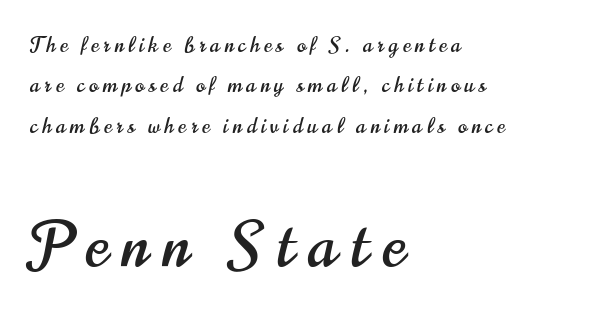
Q: Is the text italic (slanted)? A: Yes.
Q: Is the typeface a serif or a sans-serif typeface? A: Sans-serif.
Q: Is the text underlined? A: No.
Q: How is the paragraph aligned? A: Left-aligned.
Q: Is the spacing between letters normal or unusually wide? A: Unusually wide.
Q: Is the spacing between lines tight, normal or loose? A: Loose.
Q: Which block of text is set in a larger size, the first (top) or the second (bottom)? A: The second (bottom) one.
Q: Width (condensed, normal, or wide)? A: Condensed.
Q: Stroke contrast? A: High.
Q: x-height? A: Small.
Q: Monospaced? A: No.
